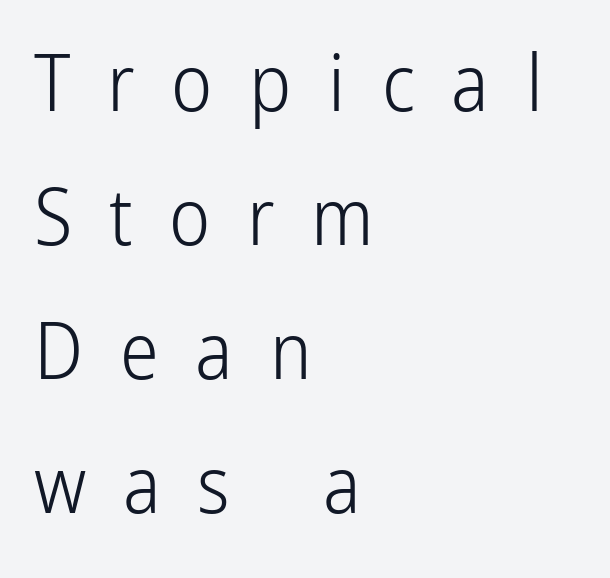
Proportional: the letters do not fall into vertical columns. Unlike a traditional serif, this face leaves its strokes unadorned. Line starts are locked; line ends wander. The baseline area is clear. Compared with typical body copy, the letter spacing here is much looser.
